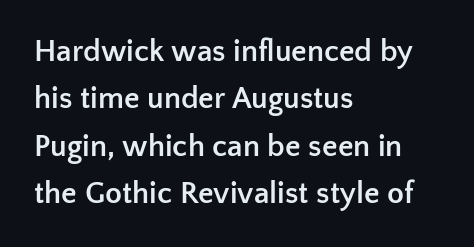
{"serif": "no", "italic": "no", "bold": "yes", "weight": "semibold", "width": "normal", "stroke_contrast": "low", "x_height": "medium", "monospaced": "no", "underline": "no", "align": "left", "line_spacing": "normal", "line_spacing_ratio": 1.53, "letter_spacing": "normal", "letter_spacing_em": 0.0, "glyph_px": 31}
